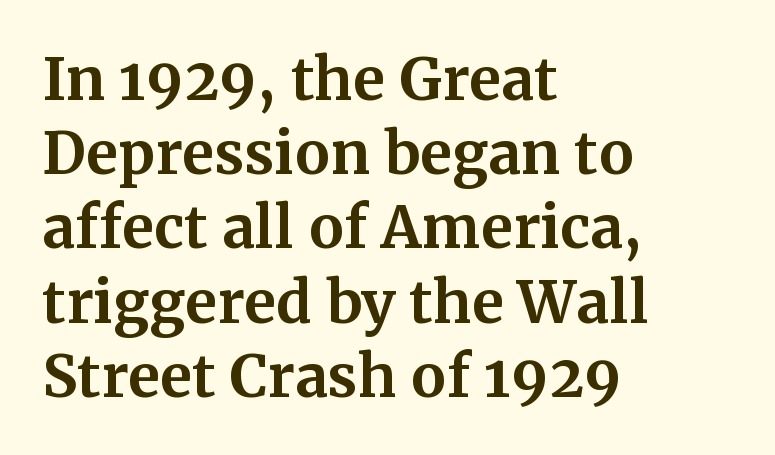
Q: Is the text bold? A: Yes.
Q: Is the text italic (slanted)? A: No, it is upright.
Q: Is the typeface a serif or a sans-serif typeface? A: Serif.
Q: Is the text underlined? A: No.
Q: How is the paragraph aligned? A: Left-aligned.
Q: Is the spacing between letters normal or unusually wide? A: Normal.
Q: Is the spacing between lines tight, normal or loose? A: Normal.
Q: Width (condensed, normal, or wide)? A: Normal.
Q: Stroke contrast? A: Medium.
Q: x-height? A: Medium.
Q: Monospaced? A: No.
